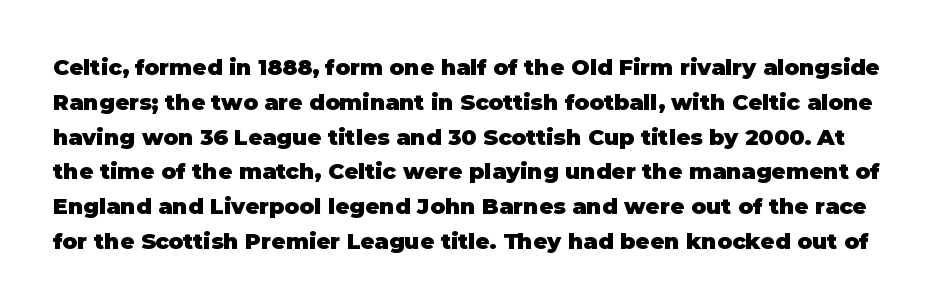
The image shows 22 px bold type, upright; set normal line spacing (1.58x), normal letter spacing, not underlined.
